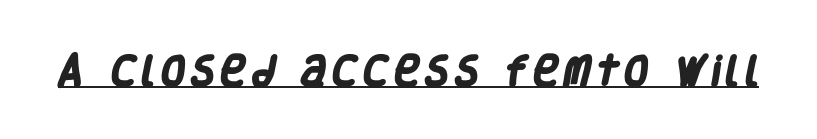
The rendering uses the underline text-decoration. You can tell from the bare stems that sans-serif type was used. The face used here is proportionally spaced, like ordinary book or web type. Each glyph is drawn with heavy, bold strokes.
